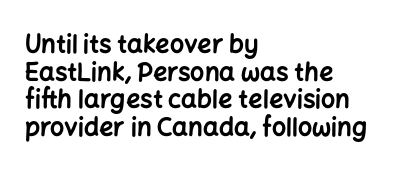
The image shows 25 px bold type, upright; set left-aligned, tight line spacing (1.11x), normal letter spacing, not underlined.
